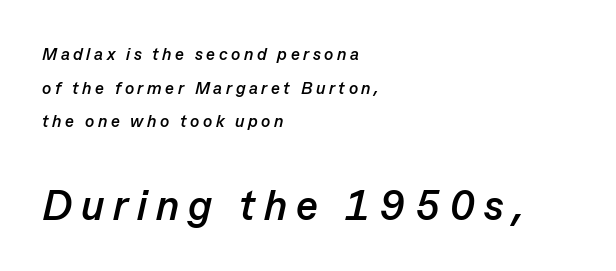
Q: Is the text bold? A: Yes.
Q: Is the text italic (slanted)? A: Yes, it leans right by about 13 degrees.
Q: Is the text underlined? A: No.
Q: How is the paragraph aligned? A: Left-aligned.
Q: Is the spacing between letters normal or unusually wide? A: Unusually wide.
Q: Is the spacing between lines tight, normal or loose? A: Loose.
Q: Which block of text is set in a larger size, the first (top) or the second (bottom)? A: The second (bottom) one.
Q: Width (condensed, normal, or wide)? A: Normal.
Q: Stroke contrast? A: Low.
Q: x-height? A: Medium.
Q: Monospaced? A: No.
